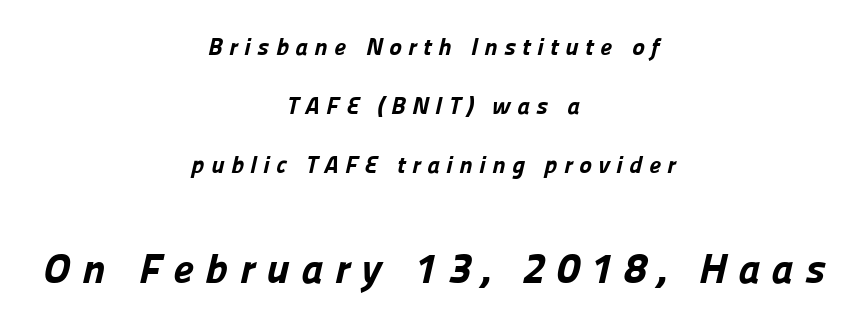
{"serif": "no", "bold": "yes", "weight": "bold", "width": "normal", "stroke_contrast": "low", "x_height": "medium", "monospaced": "no", "underline": "no", "align": "center", "line_spacing": "loose", "line_spacing_ratio": 2.46, "letter_spacing": "wide", "letter_spacing_em": 0.27, "larger_block": "second", "size_ratio": 1.75, "glyph_px": 42}
